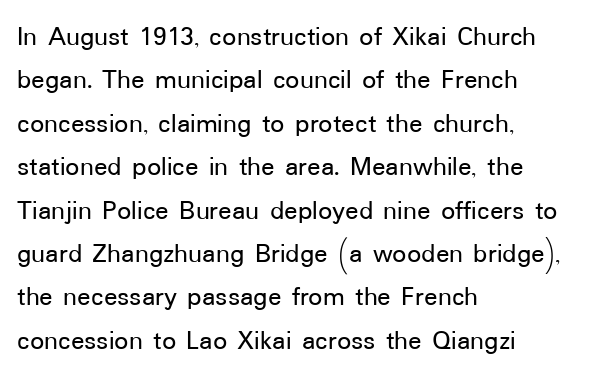
Characters remain perfectly vertical along every line. Looks like regular typesetting: each glyph gets only the width it needs. Stroke terminals: plain, sans-serif. The line-height multiplier appears to be the usual default.
